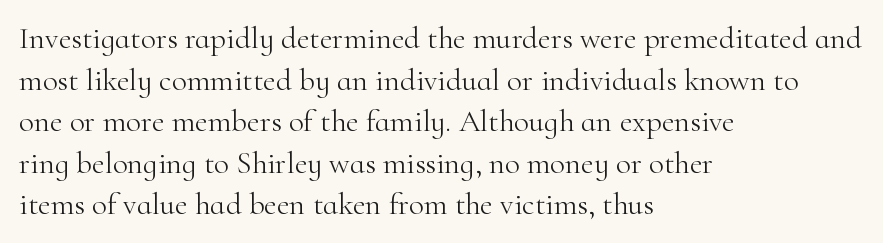
Q: Is the text bold? A: No.
Q: Is the text italic (slanted)? A: No, it is upright.
Q: Is the typeface a serif or a sans-serif typeface? A: Serif.
Q: Is the text underlined? A: No.
Q: How is the paragraph aligned? A: Left-aligned.
Q: Is the spacing between letters normal or unusually wide? A: Normal.
Q: Is the spacing between lines tight, normal or loose? A: Normal.
Q: Width (condensed, normal, or wide)? A: Normal.
Q: Stroke contrast? A: High.
Q: x-height? A: Small.
Q: Monospaced? A: No.
